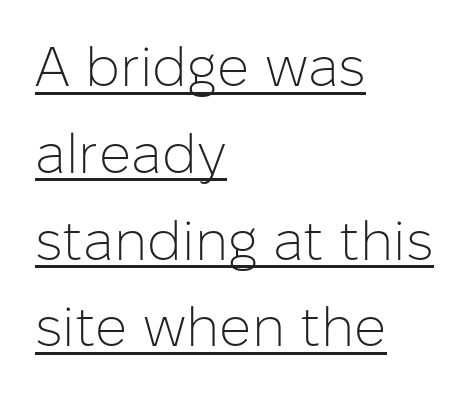
Think of a printed novel: that variable character pitch is what you see here. The glyphs are accompanied by a horizontal stroke just below them. One-word summary of the alignment: left. Tracking value appears to be zero — textbook default spacing. Think standard paragraph weight, or any step lighter than that.
